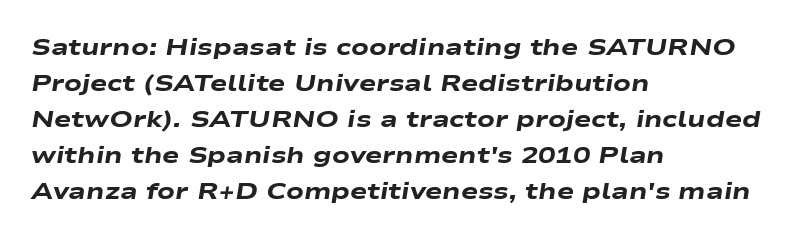
{"italic": "yes", "lean": "right", "slant_degrees": 9, "bold": "yes", "underline": "no", "align": "left", "line_spacing": "normal", "line_spacing_ratio": 1.56, "letter_spacing": "normal", "letter_spacing_em": 0.0, "glyph_px": 23}
